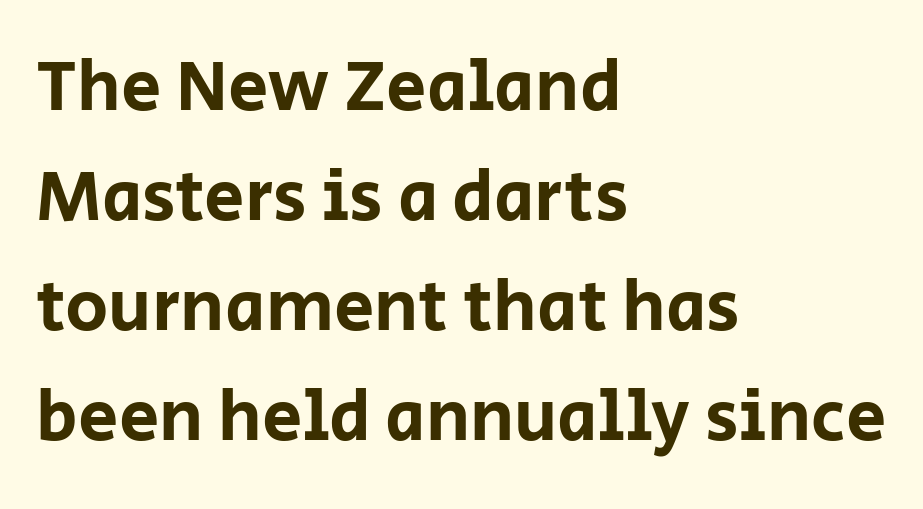
Quick note: underline off. The gaps between neighbouring characters are ordinary and unremarkable. If you drew a line through each stem, it would be perfectly vertical. These lines stack with their left ends in a neat column.
